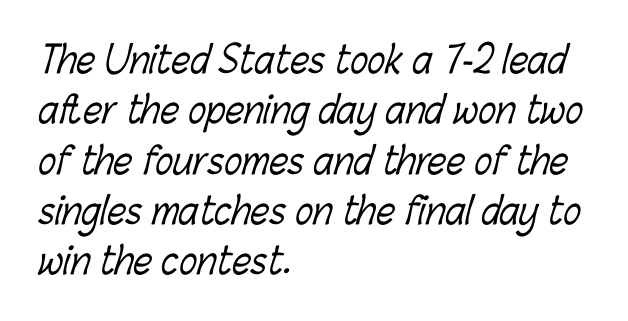
Each word holds together tightly as a unit, with standard inter-letter gaps. Teacher's note: observe the even left margin — that is flush-left alignment. Is this a fixed-width face? No — the glyphs have proportional, varying widths. A bare baseline throughout the passage. Is the type heavy? It reads as light-to-regular instead. Regarding leading, the lines here are spaced in the standard way.
